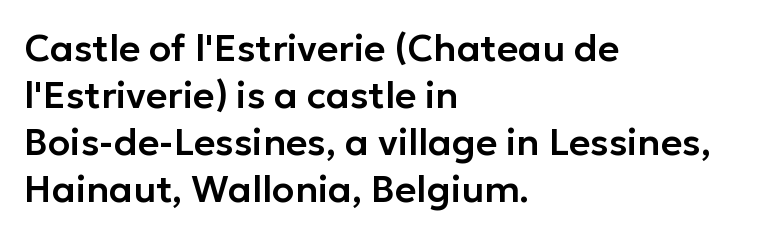
The image shows 37 px sans-serif type, upright; set left-aligned, normal line spacing (1.27x), normal letter spacing, not underlined; low stroke contrast and a medium x-height.
